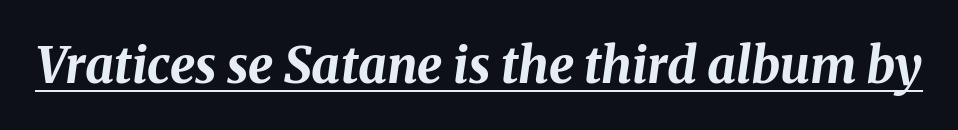
The glyphs have the mass of a bold cut. Italic? Definitely — the glyphs are oblique. Honestly, the letter spacing is just normal — you wouldn't notice it. Check the space under the baseline: a stroke is drawn there.
